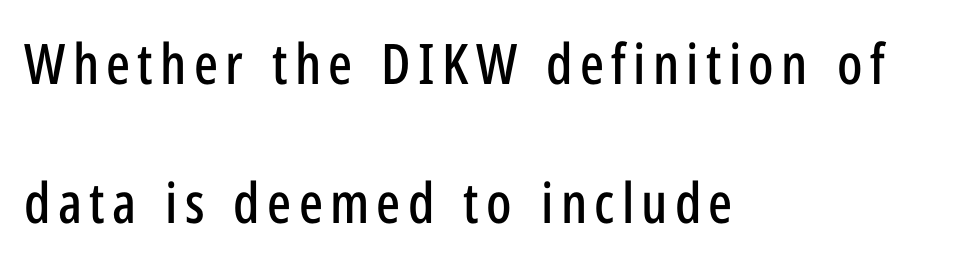
The image shows 56 px condensed sans-serif type, upright; set left-aligned, loose line spacing (2.49x), not underlined; low stroke contrast and a medium x-height.
